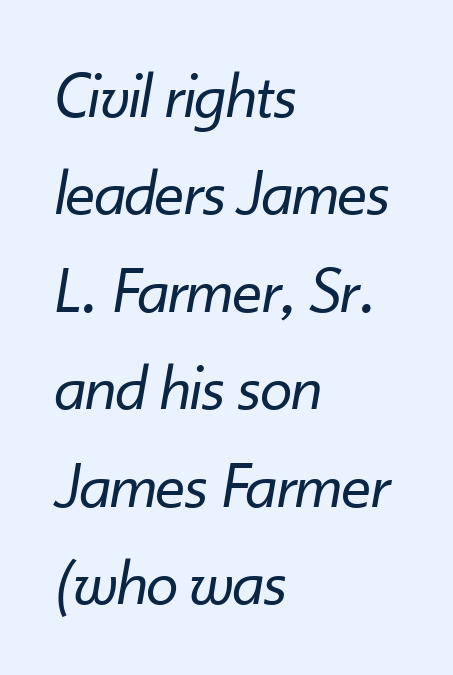
{"italic": "yes", "lean": "right", "slant_degrees": 10, "bold": "no", "weight": "regular", "width": "normal", "stroke_contrast": "low", "x_height": "small", "monospaced": "no", "underline": "no", "align": "left", "line_spacing": "normal", "line_spacing_ratio": 1.5, "letter_spacing": "normal", "letter_spacing_em": 0.0, "glyph_px": 65}
